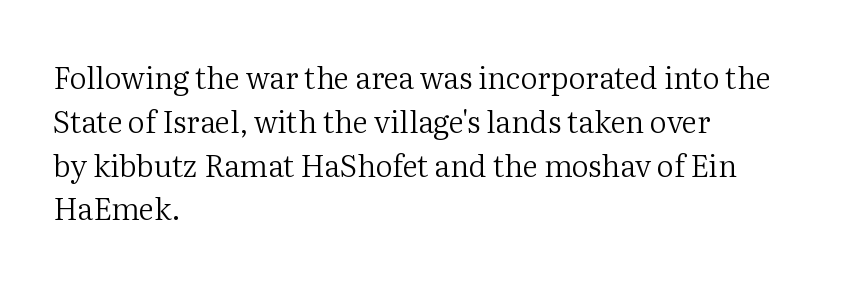
The zone under the glyphs is completely vacant. Ink coverage per letter is moderate at most. Students, observe: this is what conventionally led text looks like. Vertical strokes here are truly vertical.
